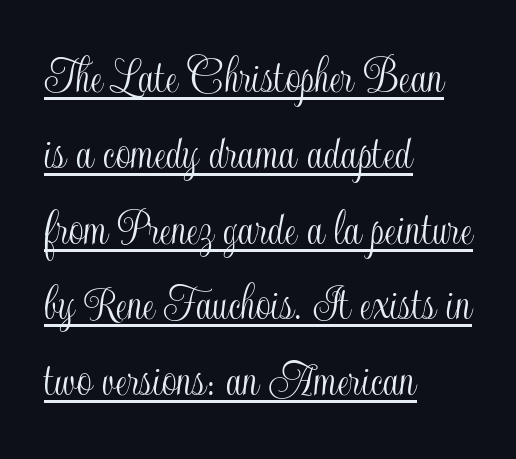
{"width": "condensed", "x_height": "small", "monospaced": "no", "underline": "yes", "align": "left", "line_spacing": "normal", "line_spacing_ratio": 1.43, "letter_spacing": "normal", "letter_spacing_em": 0.0, "glyph_px": 53}
